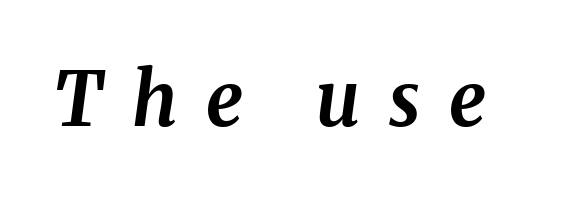
Q: Is the text bold? A: Yes.
Q: Is the text italic (slanted)? A: Yes, it leans right by about 8 degrees.
Q: Is the text underlined? A: No.
Q: Is the spacing between letters normal or unusually wide? A: Unusually wide.
Q: Width (condensed, normal, or wide)? A: Normal.
Q: Stroke contrast? A: Medium.
Q: x-height? A: Medium.
Q: Monospaced? A: No.
